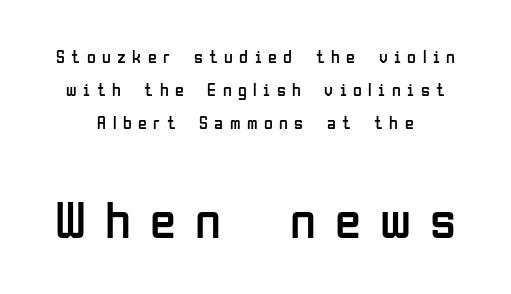
Q: Is the text bold? A: No.
Q: Is the text italic (slanted)? A: No, it is upright.
Q: Is the typeface a serif or a sans-serif typeface? A: Sans-serif.
Q: Is the text underlined? A: No.
Q: How is the paragraph aligned? A: Centered.
Q: Is the spacing between letters normal or unusually wide? A: Unusually wide.
Q: Which block of text is set in a larger size, the first (top) or the second (bottom)? A: The second (bottom) one.
Q: Width (condensed, normal, or wide)? A: Condensed.
Q: Stroke contrast? A: Low.
Q: x-height? A: Medium.
Q: Monospaced? A: No.
